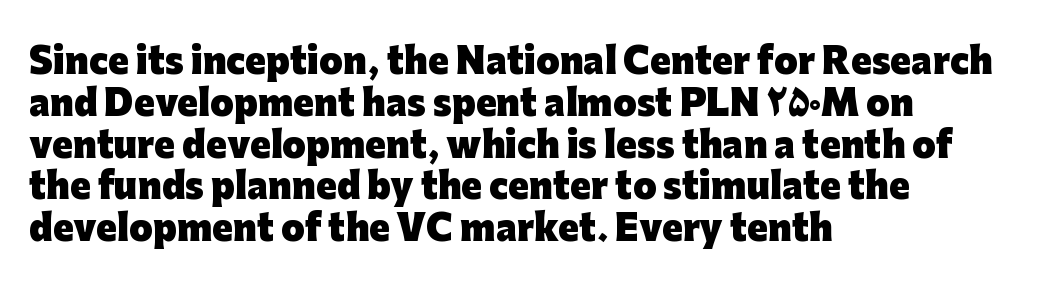
Does the copy run flush right? No — it runs flush left. Pretty heavy lettering here — definitely bold. Note: no serifs on the glyphs. Every stem runs plumb, perpendicular to the baseline. The rendering uses natural spacing where letterforms have individual widths.
